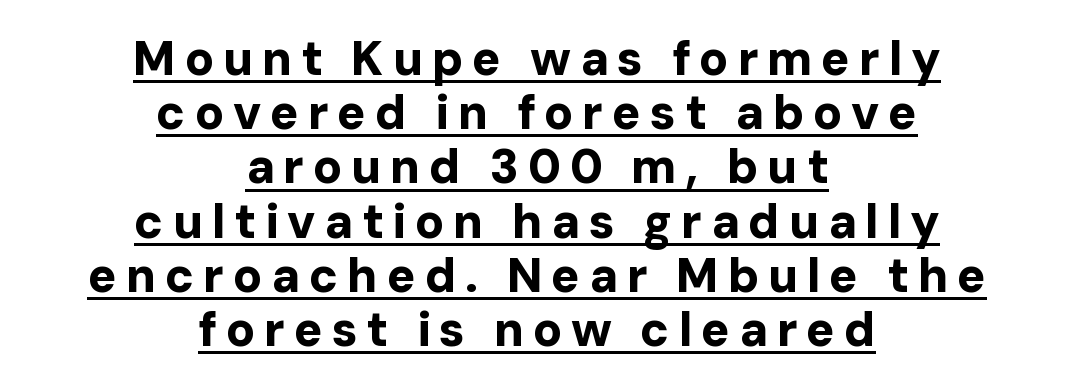
The image shows 48 px bold sans-serif type, upright; set centered, tight line spacing (1.13x), underlined; low stroke contrast and a medium x-height.
